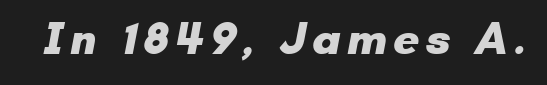
Q: Is the text bold? A: Yes.
Q: Is the typeface a serif or a sans-serif typeface? A: Sans-serif.
Q: Is the text underlined? A: No.
Q: Width (condensed, normal, or wide)? A: Normal.
Q: Stroke contrast? A: Low.
Q: x-height? A: Small.
Q: Monospaced? A: No.
